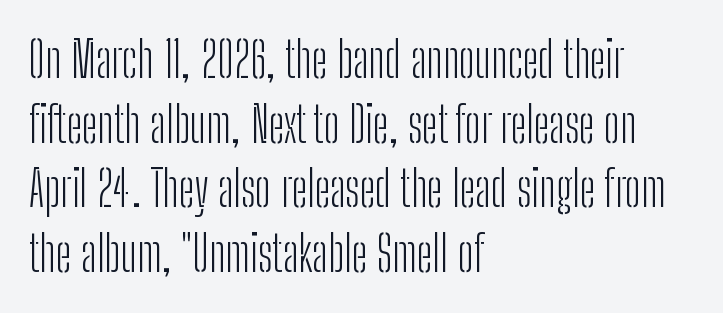
Q: Is the text bold? A: No.
Q: Is the text italic (slanted)? A: No, it is upright.
Q: Is the typeface a serif or a sans-serif typeface? A: Sans-serif.
Q: Is the text underlined? A: No.
Q: How is the paragraph aligned? A: Left-aligned.
Q: Is the spacing between letters normal or unusually wide? A: Normal.
Q: Is the spacing between lines tight, normal or loose? A: Normal.
Q: Width (condensed, normal, or wide)? A: Condensed.
Q: Stroke contrast? A: Low.
Q: x-height? A: Medium.
Q: Monospaced? A: No.
